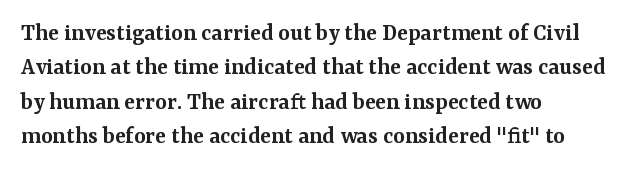
{"italic": "no", "bold": "semi", "underline": "no", "align": "left", "line_spacing": "normal", "line_spacing_ratio": 1.38, "letter_spacing": "normal", "letter_spacing_em": 0.0, "glyph_px": 25}
